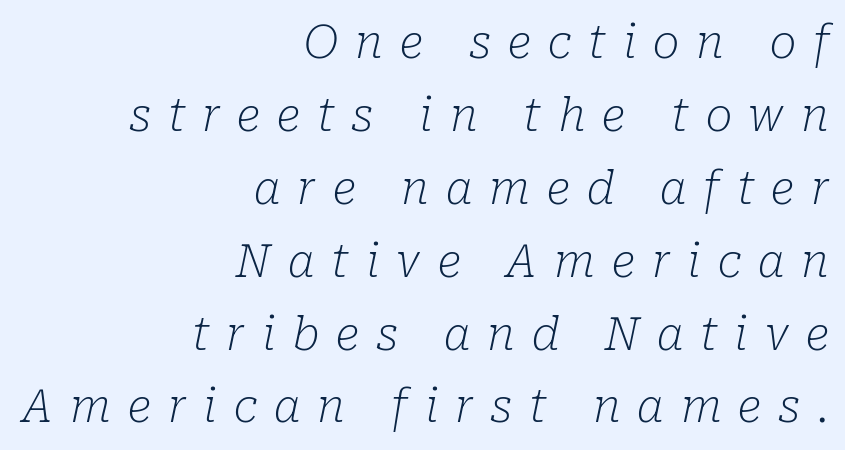
Tracking value appears strongly positive — letters spread wide. Ink coverage per letter is moderate at most. An italicized treatment has been applied to the whole sample. Serifs: yes, visible at the terminals of the letterforms. Quick note: underline off.
